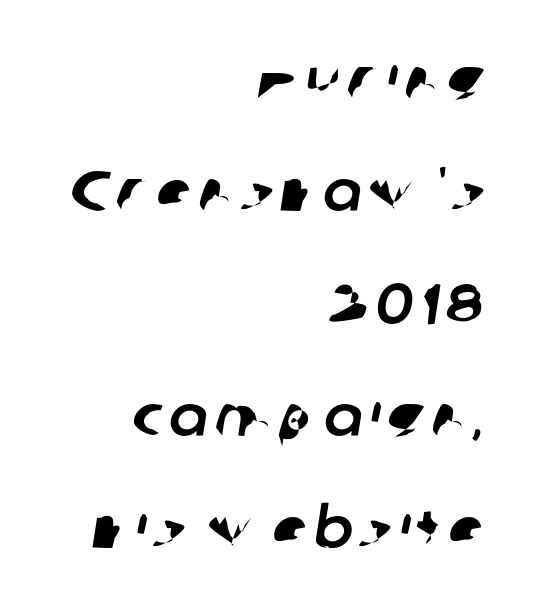
The image shows 57 px sans-serif type; set right-aligned, loose line spacing (1.97x), not underlined; low stroke contrast and a medium x-height.
